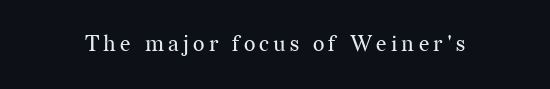
The image shows 22 px text type, upright; set not underlined.
